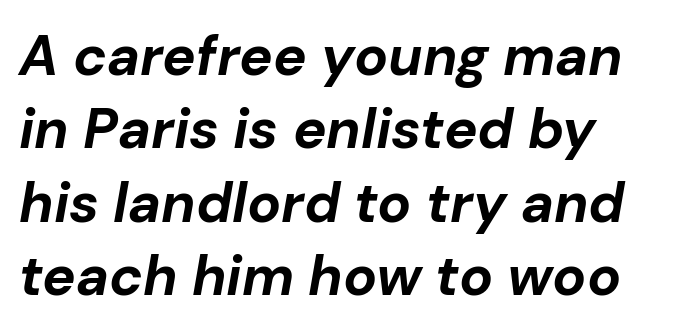
Every character sits at an angle, as italics do. Do the characters align in a grid? No, the font is proportional. Regular leading. A classic flush-left, rag-right setting is used for this passage. A full-strength bold gives these letters their thick strokes. Short note: letters normally spaced.
